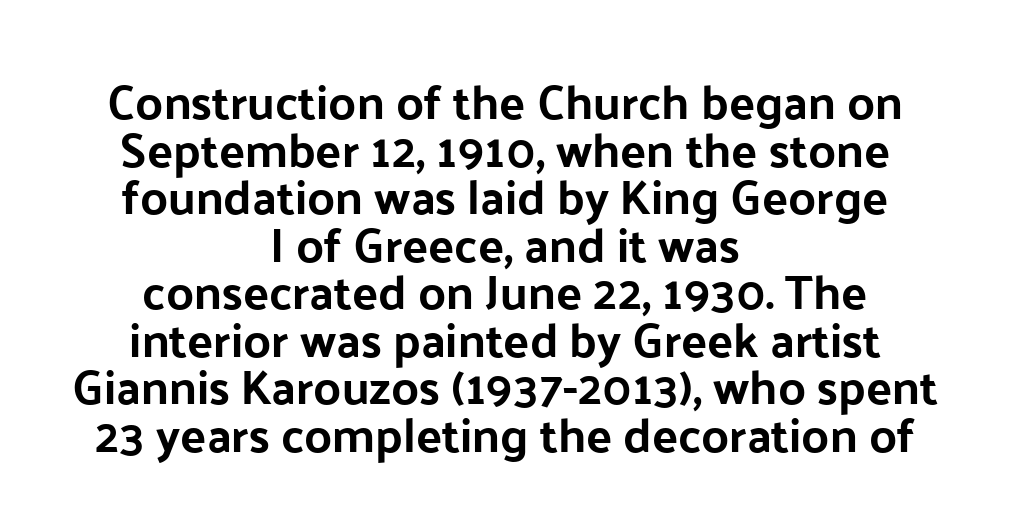
Q: Is the text italic (slanted)? A: No, it is upright.
Q: Is the typeface a serif or a sans-serif typeface? A: Sans-serif.
Q: Is the text underlined? A: No.
Q: How is the paragraph aligned? A: Centered.
Q: Is the spacing between letters normal or unusually wide? A: Normal.
Q: Is the spacing between lines tight, normal or loose? A: Tight.
Q: Width (condensed, normal, or wide)? A: Normal.
Q: Stroke contrast? A: Low.
Q: x-height? A: Medium.
Q: Monospaced? A: No.
